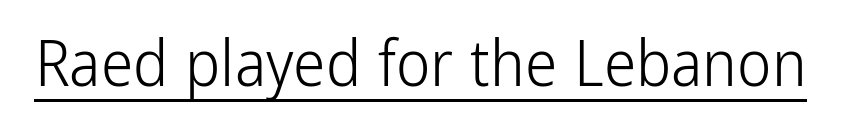
{"serif": "no", "italic": "no", "bold": "no", "weight": "light", "width": "condensed", "stroke_contrast": "low", "x_height": "medium", "monospaced": "no", "underline": "yes", "letter_spacing": "normal", "letter_spacing_em": 0.0, "glyph_px": 65}
